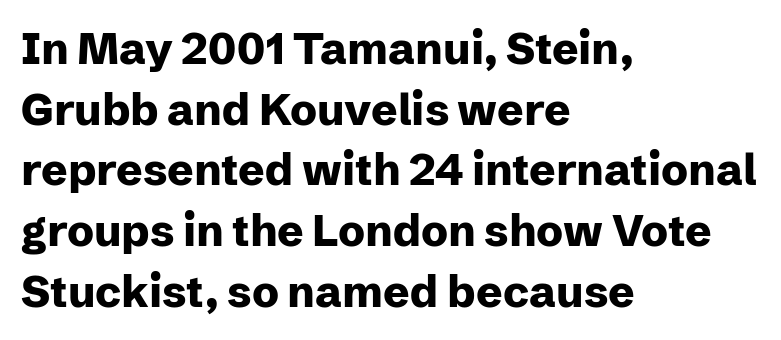
The image shows 44 px heavy sans-serif type, upright; set left-aligned, normal line spacing (1.38x), normal letter spacing, not underlined; low stroke contrast and a medium x-height.
